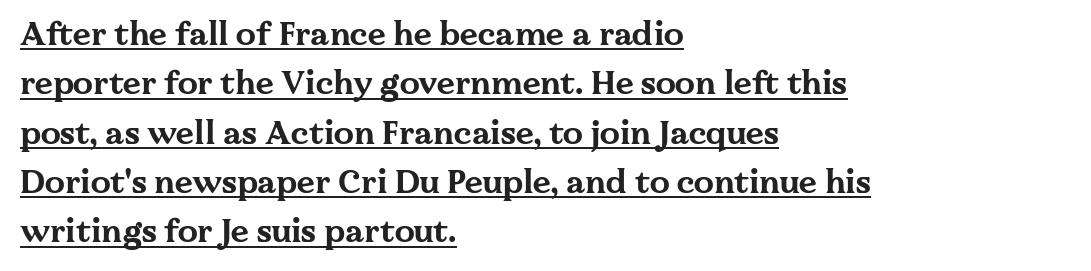
The image shows 32 px bold, wide serif type, upright; set left-aligned, normal line spacing (1.54x), normal letter spacing, underlined; medium stroke contrast and a medium x-height.
